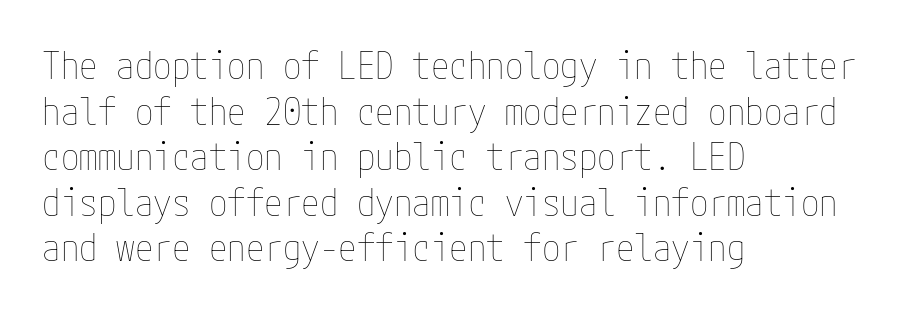
{"italic": "no", "bold": "no", "weight": "thin", "width": "condensed", "stroke_contrast": "low", "x_height": "medium", "underline": "no", "align": "left", "line_spacing_ratio": 1.23, "letter_spacing": "normal", "letter_spacing_em": 0.0, "glyph_px": 37}
